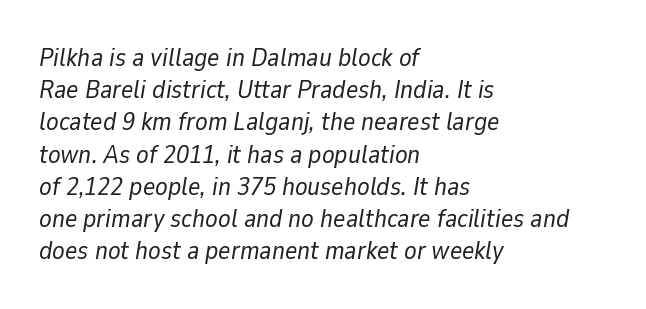
You can tell it's italic because the verticals aren't actually vertical. This is not heavy type; no bold has been used. Words appear dense and cohesive because spacing is normal. Layout note: lines flush left.
